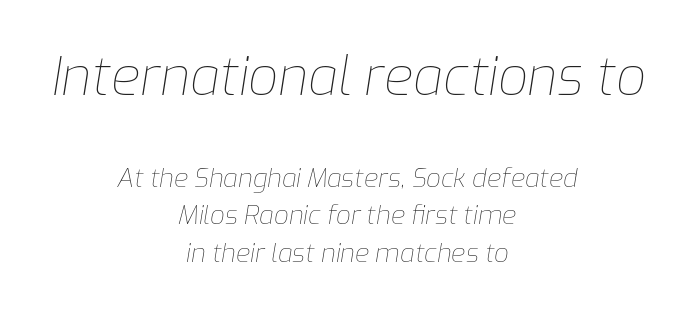
Students, observe: this is what conventionally led text looks like. The gap between lines stays unmarked. A typesetter would call this zero additional tracking. The composition opens big and finishes small.
